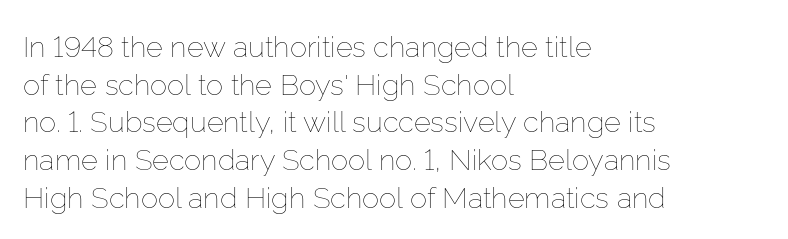
Words float on clear page, feet unadorned. The vertical gap from one line to the next is medium. The axis of the letterforms is exactly vertical. Each letter keeps its own natural width here, so spacing adapts to shape. If you drew a ruler down the left edge, every line would touch it.
